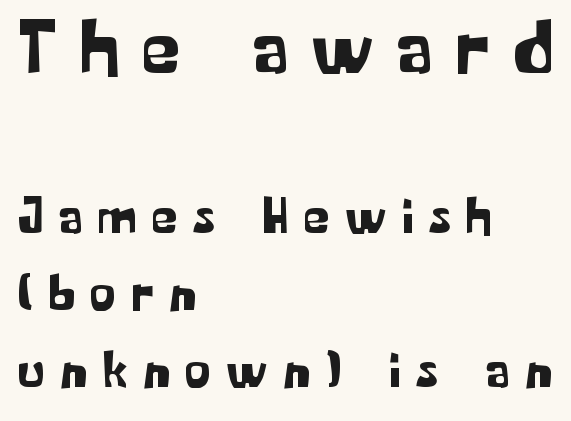
Layout note: lines flush left. Note: no serifs on the glyphs. Quick note: interline space is typical. This layout puts the oversized block above and the modest block below. You could only call the tracking loose — the letters float apart.
